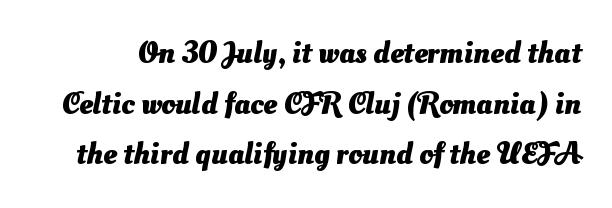
Q: Is the text bold? A: Yes.
Q: Is the typeface a serif or a sans-serif typeface? A: Sans-serif.
Q: Is the text underlined? A: No.
Q: Is the spacing between letters normal or unusually wide? A: Normal.
Q: Is the spacing between lines tight, normal or loose? A: Normal.
Q: Width (condensed, normal, or wide)? A: Normal.
Q: Stroke contrast? A: Medium.
Q: x-height? A: Small.
Q: Monospaced? A: No.
